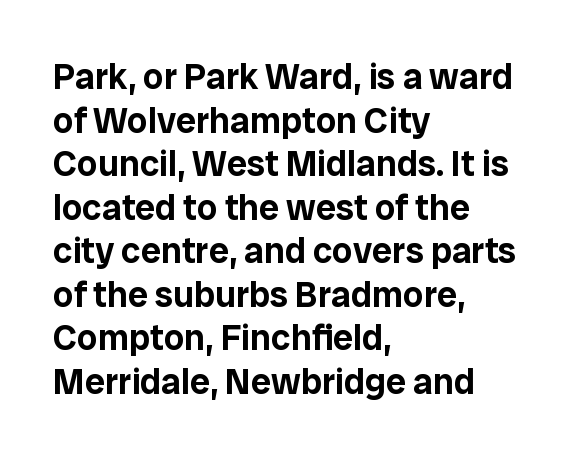
The image shows 36 px sans-serif type, upright; set left-aligned, line spacing 1.21x, normal letter spacing, not underlined; low stroke contrast and a medium x-height.
